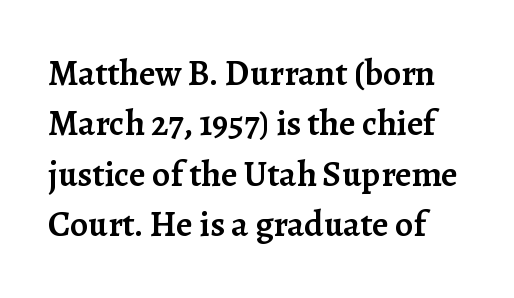
Q: Is the text bold? A: Semi-bold.
Q: Is the text italic (slanted)? A: No, it is upright.
Q: Is the typeface a serif or a sans-serif typeface? A: Serif.
Q: Is the text underlined? A: No.
Q: Is the spacing between letters normal or unusually wide? A: Normal.
Q: Is the spacing between lines tight, normal or loose? A: Normal.
Q: Width (condensed, normal, or wide)? A: Normal.
Q: Stroke contrast? A: Low.
Q: x-height? A: Medium.
Q: Monospaced? A: No.
